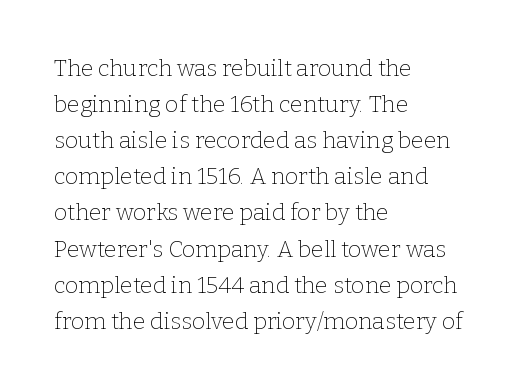
The image shows 23 px text type, upright; set left-aligned, normal line spacing (1.57x), normal letter spacing, not underlined.
